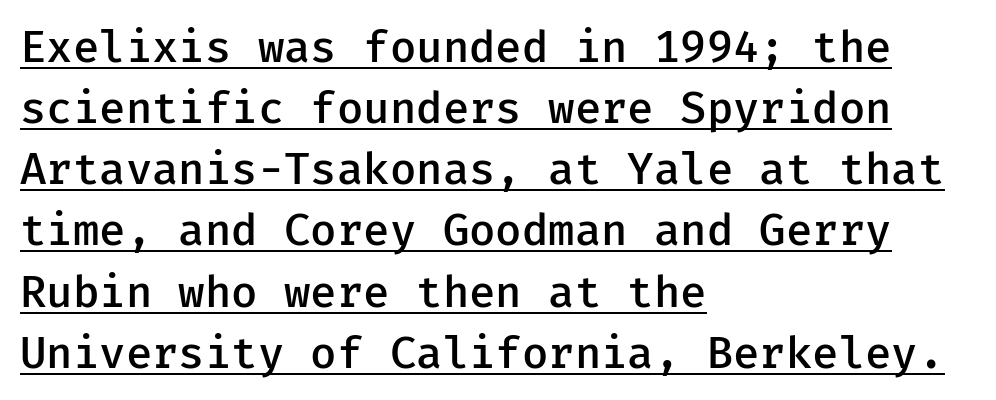
The glyphs in this specimen are sans serif. This sample uses an upright cut, with every glyph sitting square on the baseline. Short and long lines alike share a common starting point at left. What decoration does the sample have? An underline.
